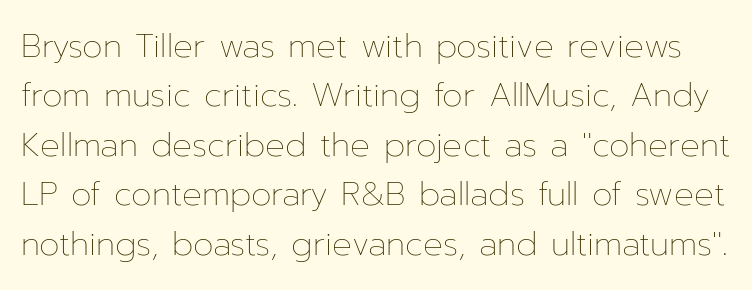
Q: Is the text bold? A: No.
Q: Is the text italic (slanted)? A: No, it is upright.
Q: Is the text underlined? A: No.
Q: Is the spacing between letters normal or unusually wide? A: Normal.
Q: Is the spacing between lines tight, normal or loose? A: Normal.
Q: Width (condensed, normal, or wide)? A: Normal.
Q: Stroke contrast? A: Low.
Q: x-height? A: Medium.
Q: Monospaced? A: No.
